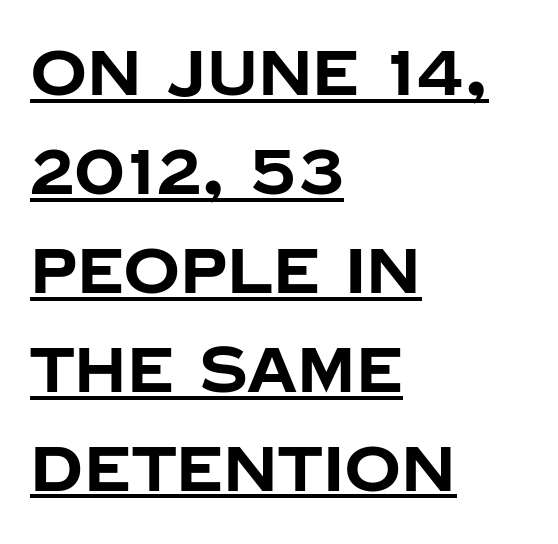
{"serif": "no", "italic": "no", "bold": "yes", "weight": "bold", "width": "normal", "stroke_contrast": "low", "x_height": "large", "monospaced": "no", "underline": "yes", "align": "left", "line_spacing": "normal", "line_spacing_ratio": 1.57, "letter_spacing": "normal", "letter_spacing_em": 0.0, "glyph_px": 63}
